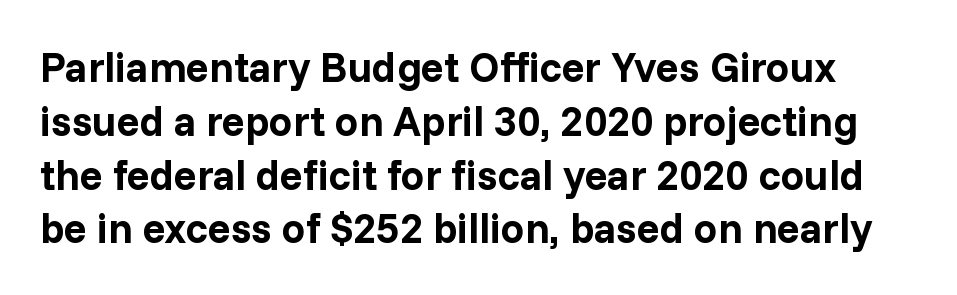
{"serif": "no", "italic": "no", "bold": "yes", "weight": "bold", "width": "normal", "stroke_contrast": "low", "x_height": "medium", "monospaced": "no", "underline": "no", "line_spacing": "normal", "line_spacing_ratio": 1.28, "letter_spacing": "normal", "letter_spacing_em": 0.0, "glyph_px": 42}
